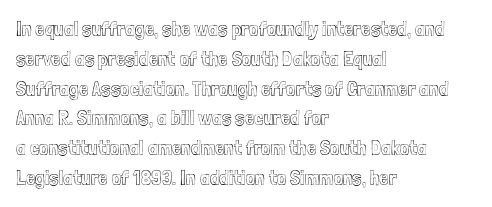
Q: Is the text italic (slanted)? A: No, it is upright.
Q: Is the text underlined? A: No.
Q: How is the paragraph aligned? A: Left-aligned.
Q: Is the spacing between letters normal or unusually wide? A: Normal.
Q: Is the spacing between lines tight, normal or loose? A: Normal.
